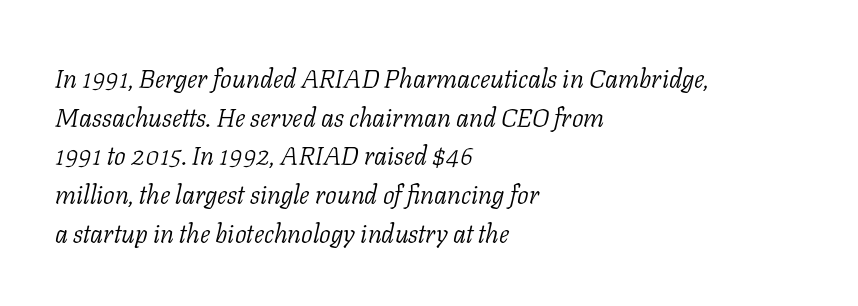
{"italic": "yes", "lean": "right", "slant_degrees": 11, "bold": "no", "underline": "no", "align": "left", "line_spacing": "normal", "line_spacing_ratio": 1.49, "letter_spacing": "normal", "letter_spacing_em": 0.0, "glyph_px": 26}
